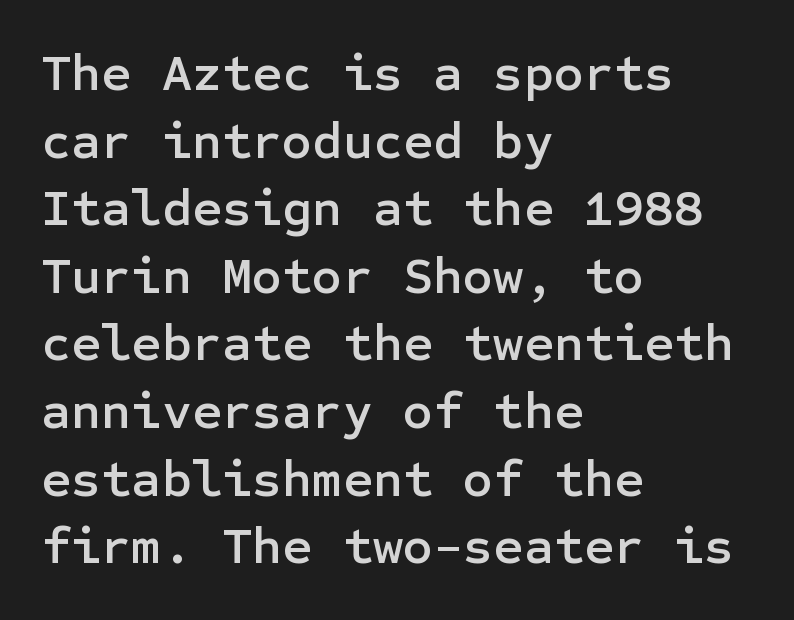
The image shows 52 px sans-serif type, upright; set left-aligned, normal line spacing (1.3x), normal letter spacing, not underlined; low stroke contrast and a medium x-height.
